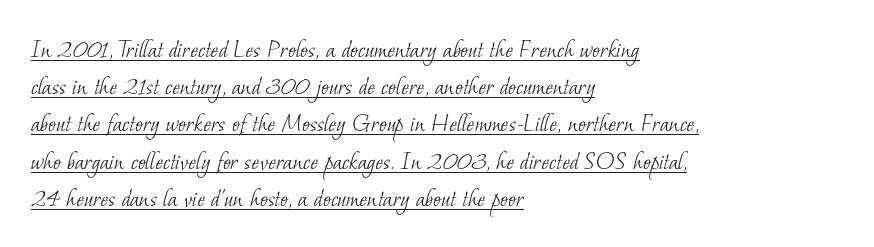
How are the letters spaced? Ordinarily, with no added tracking. The specimen includes a rule beneath the text block's lines. The compositor pushed each line to the left boundary. Heaviness? Minimal to ordinary, like unemphasized prose.
